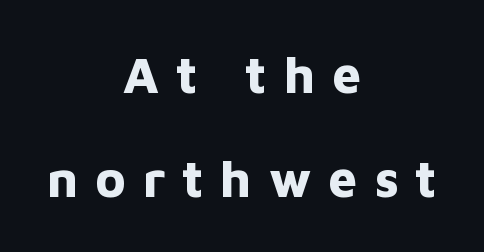
Q: Is the text bold? A: Yes.
Q: Is the text italic (slanted)? A: No, it is upright.
Q: Is the typeface a serif or a sans-serif typeface? A: Sans-serif.
Q: Is the text underlined? A: No.
Q: How is the paragraph aligned? A: Centered.
Q: Is the spacing between letters normal or unusually wide? A: Unusually wide.
Q: Is the spacing between lines tight, normal or loose? A: Loose.
Q: Width (condensed, normal, or wide)? A: Normal.
Q: Stroke contrast? A: Low.
Q: x-height? A: Medium.
Q: Monospaced? A: No.
